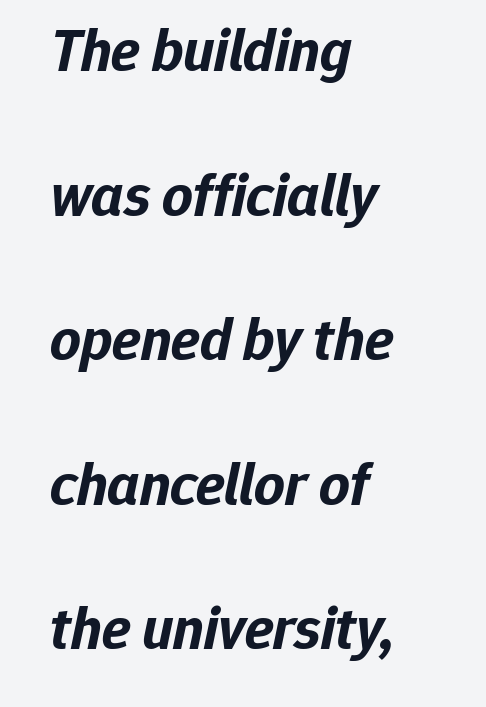
Q: Is the text bold? A: Yes.
Q: Is the text italic (slanted)? A: Yes, it leans right by about 12 degrees.
Q: Is the text underlined? A: No.
Q: How is the paragraph aligned? A: Left-aligned.
Q: Is the spacing between letters normal or unusually wide? A: Normal.
Q: Is the spacing between lines tight, normal or loose? A: Loose.
Q: Width (condensed, normal, or wide)? A: Normal.
Q: Stroke contrast? A: Low.
Q: x-height? A: Medium.
Q: Monospaced? A: No.
